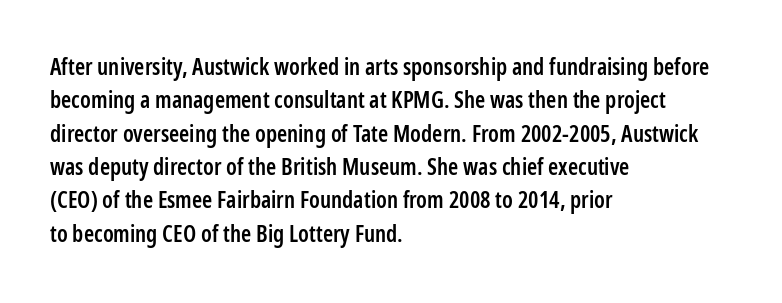
The line-height multiplier appears to be the usual default. The type is set solid horizontally, with unmodified tracking. This rendering uses left alignment, leaving the right contour irregular. Posture: vertical. Underlining? Definitely not there. The sample has been set in demibold, a notch under bold.
